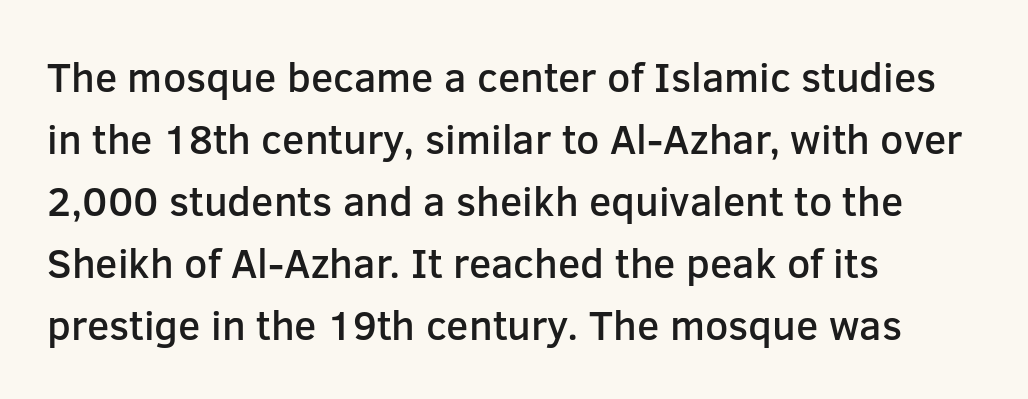
{"serif": "no", "italic": "no", "bold": "semi", "weight": "semibold", "width": "normal", "stroke_contrast": "low", "x_height": "medium", "monospaced": "no", "underline": "no", "align": "left", "line_spacing": "normal", "line_spacing_ratio": 1.51, "letter_spacing": "normal", "letter_spacing_em": 0.0, "glyph_px": 41}
